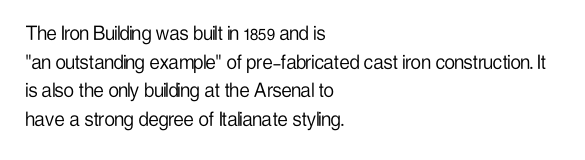
{"italic": "no", "bold": "no", "underline": "no", "align": "left", "line_spacing_ratio": 1.24, "letter_spacing": "normal", "letter_spacing_em": 0.0, "glyph_px": 23}
